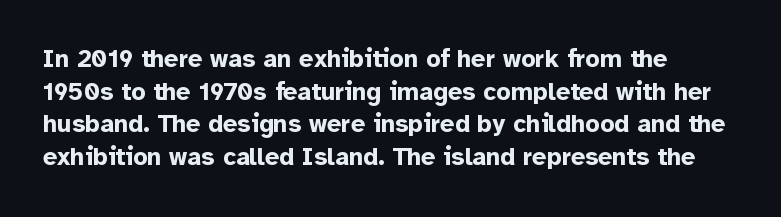
You could call the tracking neutral — neither tight nor loose. Ordinary non-slanted type is in use. Heavy, bold letterforms. Does the copy run flush right? No — it runs flush left. Regular leading.
